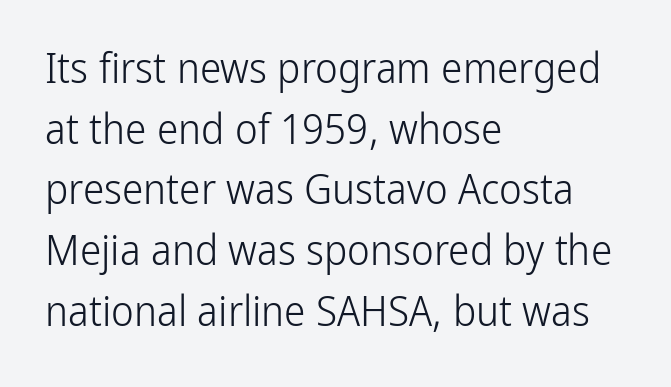
The image shows 43 px light, condensed sans-serif type, upright; set left-aligned, normal line spacing (1.41x), normal letter spacing, not underlined; low stroke contrast and a medium x-height.
